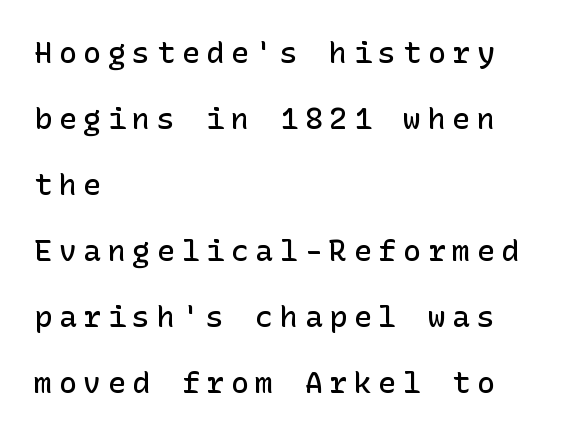
The image shows 30 px semibold sans-serif type, upright; set left-aligned, loose line spacing (2.2x), unusually wide letter spacing (+0.22 em), not underlined; low stroke contrast and a medium x-height.
